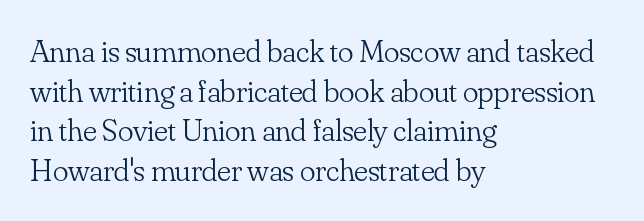
The image shows 32 px light serif type, upright; set left-aligned, line spacing 1.24x, normal letter spacing, not underlined; low stroke contrast and a small x-height.
